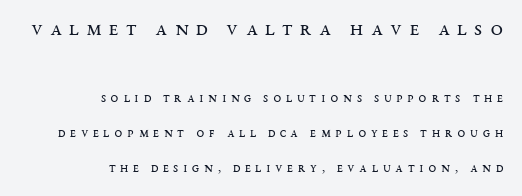
Q: Is the text bold? A: No.
Q: Is the text italic (slanted)? A: No, it is upright.
Q: Is the text underlined? A: No.
Q: How is the paragraph aligned? A: Right-aligned.
Q: Is the spacing between letters normal or unusually wide? A: Unusually wide.
Q: Is the spacing between lines tight, normal or loose? A: Loose.
Q: Which block of text is set in a larger size, the first (top) or the second (bottom)? A: The first (top) one.
